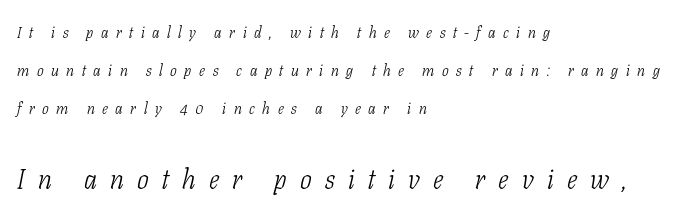
Q: Is the text bold? A: No.
Q: Is the text italic (slanted)? A: Yes, it leans right by about 11 degrees.
Q: Is the typeface a serif or a sans-serif typeface? A: Serif.
Q: Is the text underlined? A: No.
Q: How is the paragraph aligned? A: Left-aligned.
Q: Is the spacing between letters normal or unusually wide? A: Unusually wide.
Q: Is the spacing between lines tight, normal or loose? A: Loose.
Q: Which block of text is set in a larger size, the first (top) or the second (bottom)? A: The second (bottom) one.
Q: Width (condensed, normal, or wide)? A: Condensed.
Q: Stroke contrast? A: Low.
Q: x-height? A: Medium.
Q: Monospaced? A: No.
